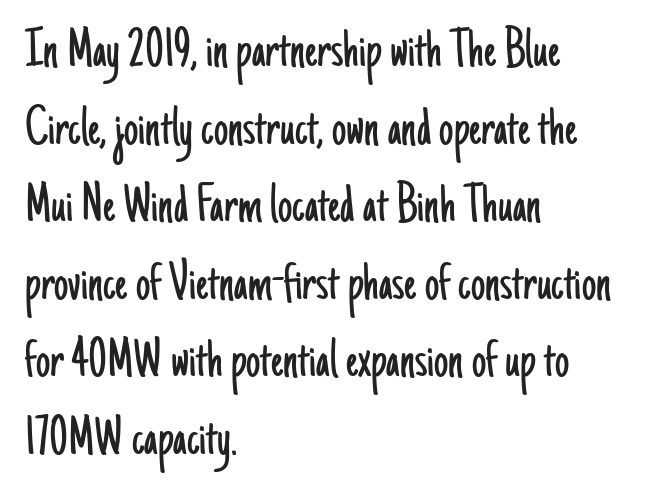
{"serif": "no", "italic": "no", "bold": "no", "weight": "light", "width": "condensed", "stroke_contrast": "low", "x_height": "small", "monospaced": "no", "underline": "no", "align": "left", "line_spacing": "normal", "line_spacing_ratio": 1.36, "letter_spacing": "normal", "letter_spacing_em": 0.0, "glyph_px": 57}
